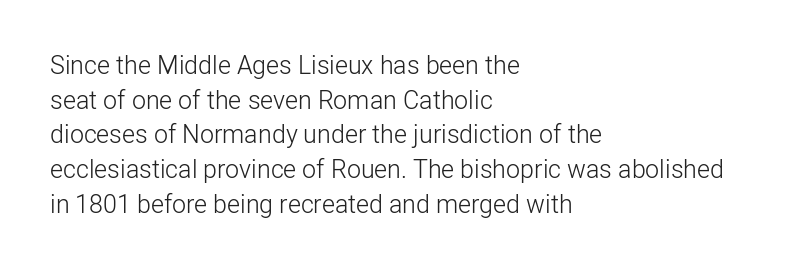
The image shows 25 px text type, upright; set left-aligned, normal line spacing (1.39x), normal letter spacing, not underlined.
